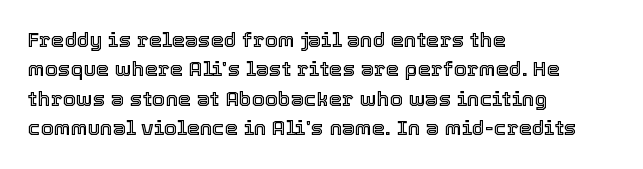
{"italic": "no", "underline": "no", "align": "left", "line_spacing": "normal", "line_spacing_ratio": 1.4, "letter_spacing": "normal", "letter_spacing_em": 0.0, "glyph_px": 21}
